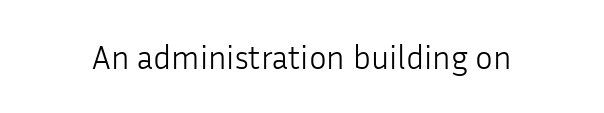
The glyphs in this specimen are sans serif. The cut favours lightness, reaching ordinary text weight at its darkest. Is this a fixed-width face? No — the glyphs have proportional, varying widths. Every stem runs plumb, perpendicular to the baseline. Rule under the text: the space is simply empty.
